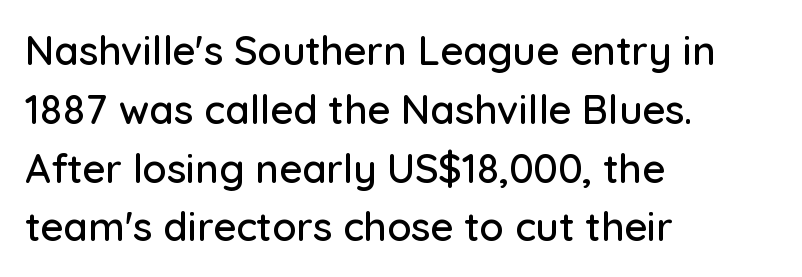
Q: Is the text italic (slanted)? A: No, it is upright.
Q: Is the typeface a serif or a sans-serif typeface? A: Sans-serif.
Q: Is the text underlined? A: No.
Q: How is the paragraph aligned? A: Left-aligned.
Q: Is the spacing between letters normal or unusually wide? A: Normal.
Q: Is the spacing between lines tight, normal or loose? A: Normal.
Q: Width (condensed, normal, or wide)? A: Normal.
Q: Stroke contrast? A: Low.
Q: x-height? A: Medium.
Q: Monospaced? A: No.
